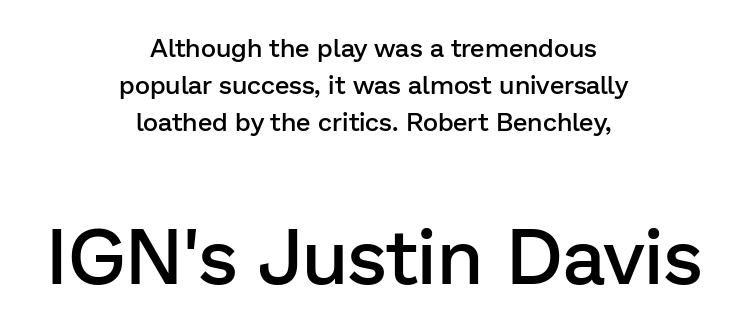
The image shows 78 px semibold sans-serif type, upright; set centered, normal line spacing (1.43x), normal letter spacing, not underlined; the second (bottom) block is 3.0x larger; low stroke contrast and a medium x-height.
